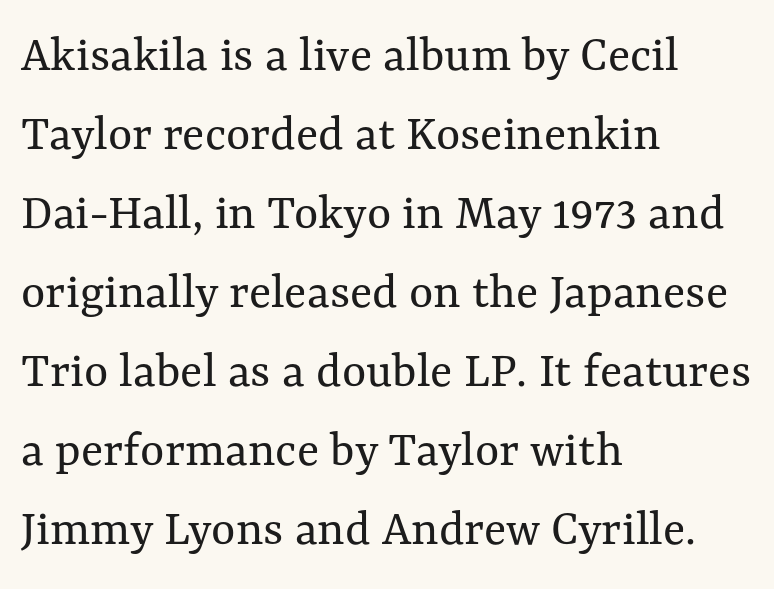
A roman cut, with each character standing at attention. The space directly below the letters is spotless. Is the stroke heavy? The answer is a plain regular-or-lighter. Each word holds together tightly as a unit, with standard inter-letter gaps.
